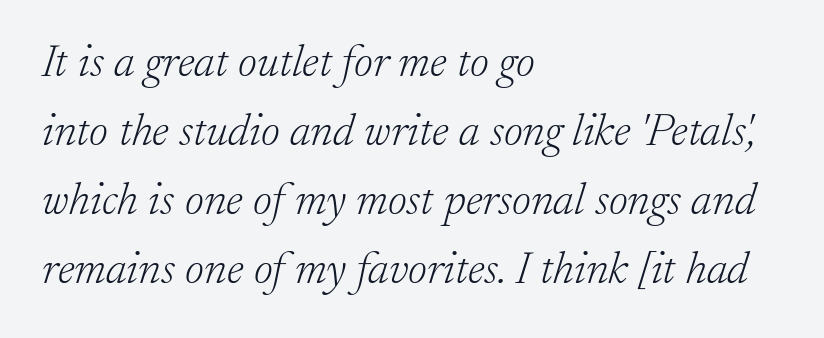
The image shows 46 px light serif type, italic (leaning right); set left-aligned, normal line spacing (1.5x), normal letter spacing, not underlined; low stroke contrast and a small x-height.
